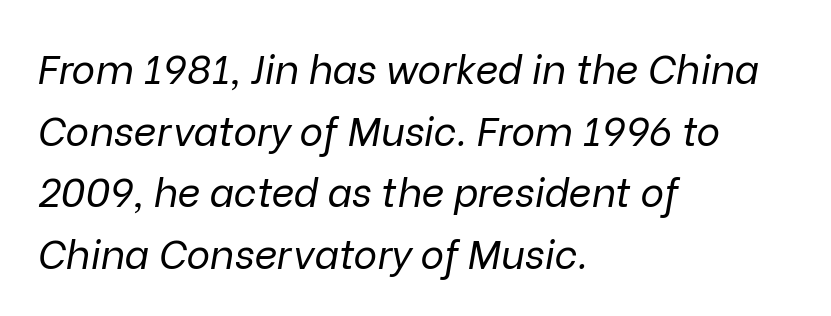
{"italic": "yes", "lean": "right", "slant_degrees": 9, "bold": "no", "weight": "regular", "width": "normal", "stroke_contrast": "low", "x_height": "medium", "monospaced": "no", "underline": "no", "align": "left", "line_spacing": "normal", "line_spacing_ratio": 1.54, "letter_spacing": "normal", "letter_spacing_em": 0.0, "glyph_px": 40}
